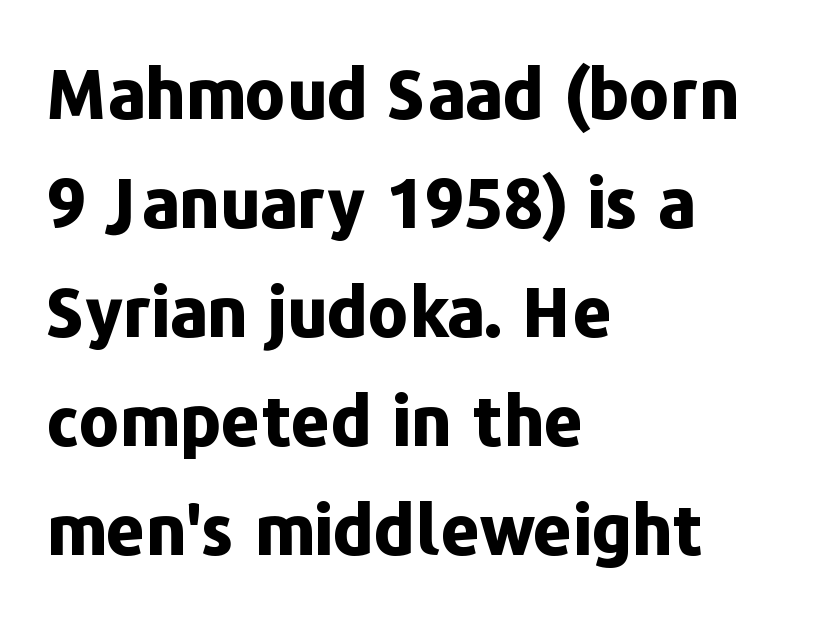
Q: Is the text bold? A: Yes.
Q: Is the text italic (slanted)? A: No, it is upright.
Q: Is the typeface a serif or a sans-serif typeface? A: Sans-serif.
Q: Is the text underlined? A: No.
Q: How is the paragraph aligned? A: Left-aligned.
Q: Is the spacing between letters normal or unusually wide? A: Normal.
Q: Is the spacing between lines tight, normal or loose? A: Normal.
Q: Width (condensed, normal, or wide)? A: Normal.
Q: Stroke contrast? A: Low.
Q: x-height? A: Medium.
Q: Monospaced? A: No.
